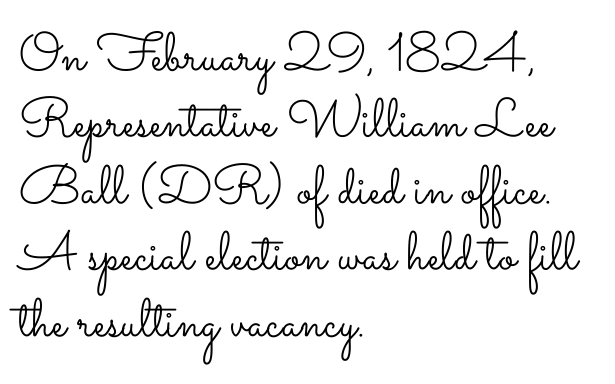
The baseline area is clear. Here the designer chose a conventional face with non-uniform glyph widths. Stems here are at most as thick as an everyday book face. The passage is arranged the way most books set body copy — flush left.
